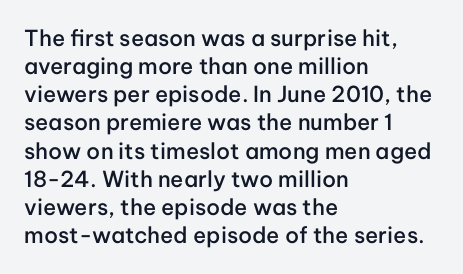
The image shows 22 px text type, upright; set left-aligned, normal line spacing (1.28x), normal letter spacing, not underlined.
